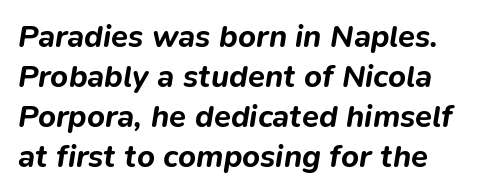
{"italic": "yes", "lean": "right", "slant_degrees": 9, "bold": "yes", "weight": "bold", "width": "normal", "stroke_contrast": "low", "x_height": "medium", "monospaced": "no", "underline": "no", "align": "left", "line_spacing": "normal", "line_spacing_ratio": 1.29, "letter_spacing": "normal", "letter_spacing_em": 0.0, "glyph_px": 31}
